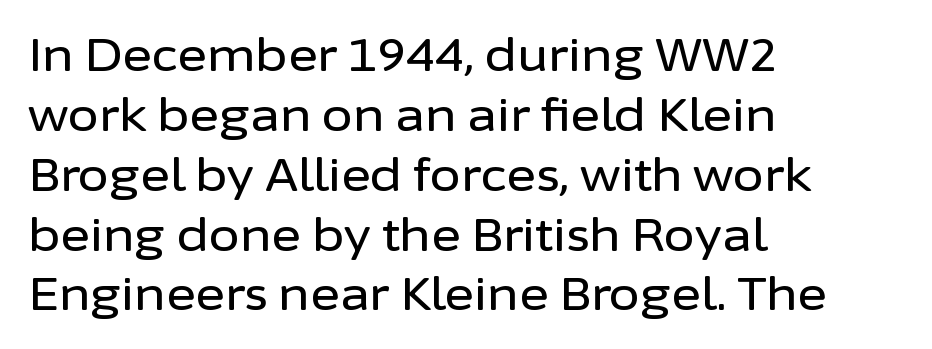
The image shows 45 px sans-serif type, upright; set left-aligned, normal line spacing (1.33x), normal letter spacing, not underlined; low stroke contrast and a medium x-height.
